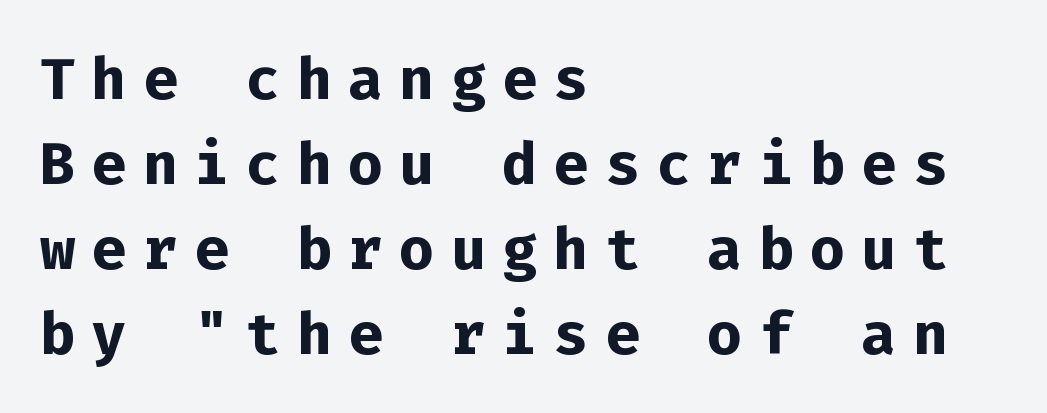
{"serif": "no", "italic": "no", "bold": "yes", "weight": "bold", "width": "normal", "stroke_contrast": "low", "x_height": "medium", "monospaced": "yes", "underline": "no", "align": "left", "line_spacing": "normal", "line_spacing_ratio": 1.44, "letter_spacing": "wide", "letter_spacing_em": 0.27, "glyph_px": 59}
